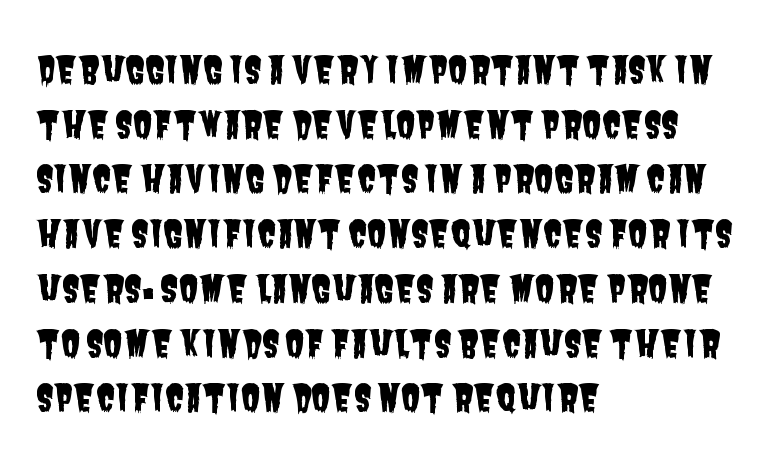
The image shows 36 px condensed sans-serif type; set left-aligned, normal line spacing (1.52x), normal letter spacing, not underlined; low stroke contrast and a large x-height.
